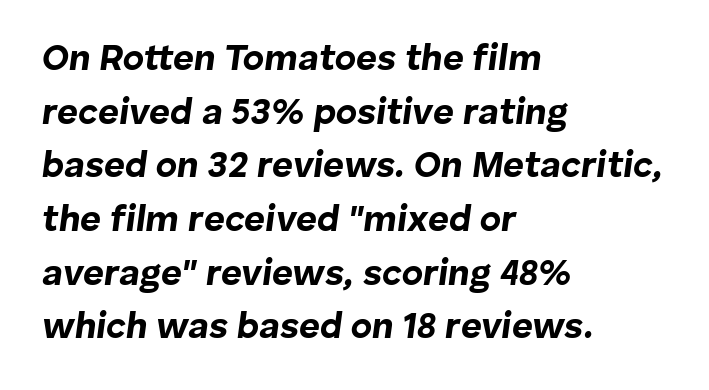
{"italic": "yes", "lean": "right", "slant_degrees": 8, "bold": "yes", "weight": "bold", "width": "normal", "stroke_contrast": "low", "x_height": "medium", "monospaced": "no", "underline": "no", "align": "left", "line_spacing": "normal", "line_spacing_ratio": 1.49, "letter_spacing": "normal", "letter_spacing_em": 0.0, "glyph_px": 36}
